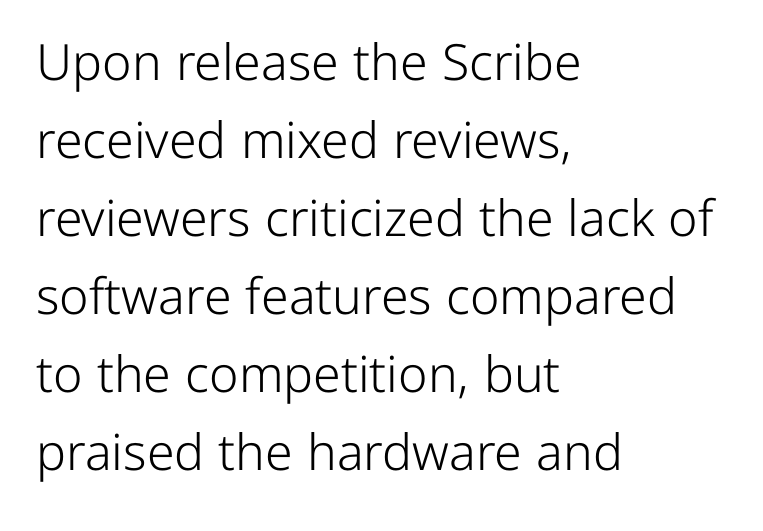
{"serif": "no", "italic": "no", "bold": "no", "weight": "light", "width": "normal", "stroke_contrast": "low", "x_height": "medium", "monospaced": "no", "underline": "no", "align": "left", "line_spacing": "normal", "line_spacing_ratio": 1.56, "letter_spacing": "normal", "letter_spacing_em": 0.0, "glyph_px": 50}
